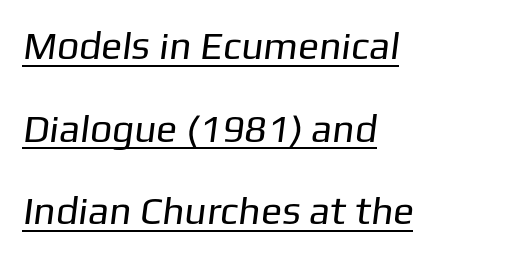
All the whitespace from short lines collects on the right. Letters have the restrained weight of plain body copy at most. The horizontal fit of the characters is conventional and even. Unlike a traditional serif, this face leaves its strokes unadorned. A typesetter would call this leading open, well beyond the default.
